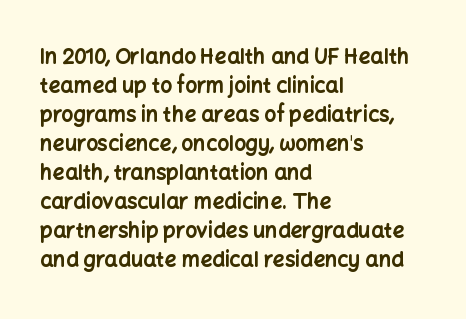
The lines are quadded left. These lines keep a tight, regular rhythm from letter to letter. The gap between lines stays unmarked. It's the straight-up-and-down kind of type. The rendering uses a moderate line-height, typical for paragraphs. Pretty heavy lettering here — definitely bold.
